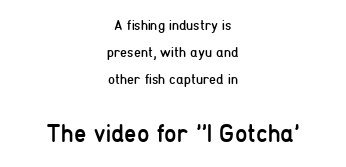
Q: Is the text bold? A: No.
Q: Is the text italic (slanted)? A: No, it is upright.
Q: Is the text underlined? A: No.
Q: How is the paragraph aligned? A: Centered.
Q: Is the spacing between letters normal or unusually wide? A: Normal.
Q: Is the spacing between lines tight, normal or loose? A: Loose.
Q: Which block of text is set in a larger size, the first (top) or the second (bottom)? A: The second (bottom) one.
